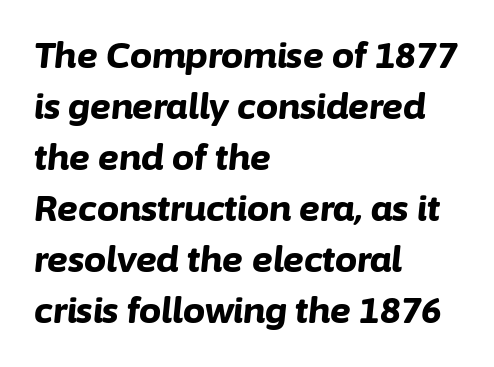
Q: Is the text bold? A: Yes.
Q: Is the text italic (slanted)? A: Yes, it leans right by about 6 degrees.
Q: Is the text underlined? A: No.
Q: How is the paragraph aligned? A: Left-aligned.
Q: Is the spacing between letters normal or unusually wide? A: Normal.
Q: Is the spacing between lines tight, normal or loose? A: Normal.
Q: Width (condensed, normal, or wide)? A: Normal.
Q: Stroke contrast? A: Low.
Q: x-height? A: Medium.
Q: Monospaced? A: No.
